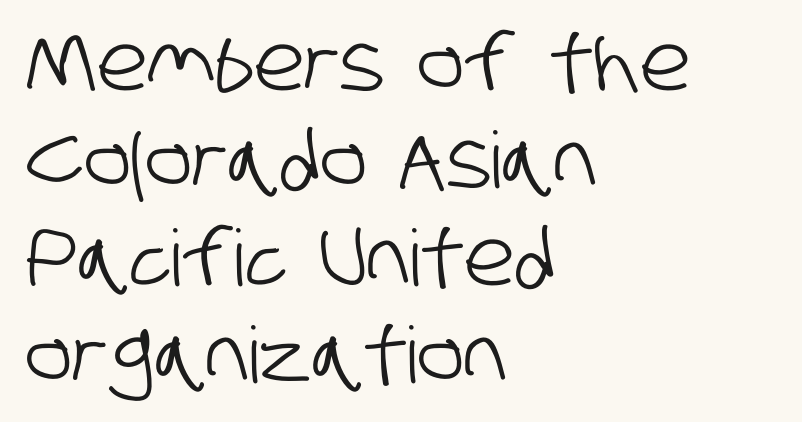
The typeface chosen for these lines omits serifs. Character widths vary here, with narrow letters taking less room than wide ones. Horizontally, the lines are justified to the leading edge only. No extra tracking has been applied to these lines.
